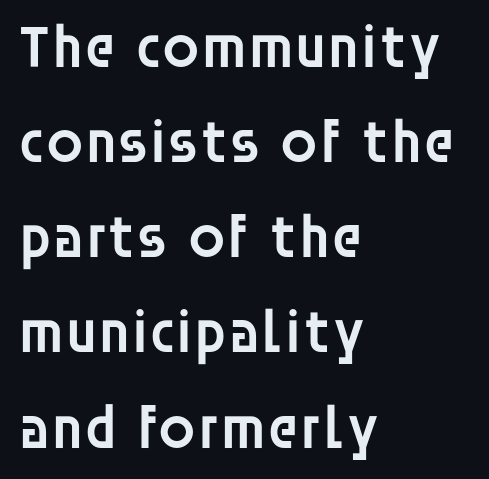
The image shows 61 px semibold sans-serif type, upright; set left-aligned, normal line spacing (1.56x), normal letter spacing, not underlined; low stroke contrast and a large x-height.
